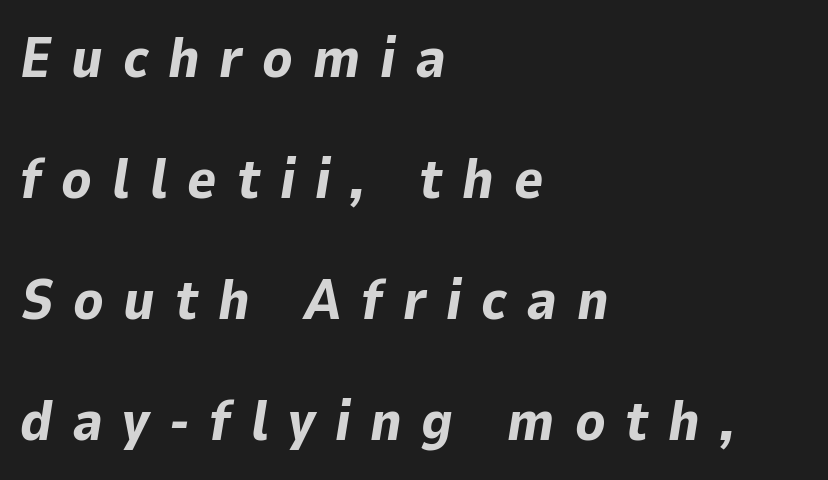
{"italic": "yes", "lean": "right", "slant_degrees": 9, "bold": "yes", "weight": "bold", "width": "normal", "stroke_contrast": "low", "x_height": "medium", "monospaced": "no", "underline": "no", "align": "left", "line_spacing": "loose", "line_spacing_ratio": 2.16, "letter_spacing": "wide", "letter_spacing_em": 0.35, "glyph_px": 56}
